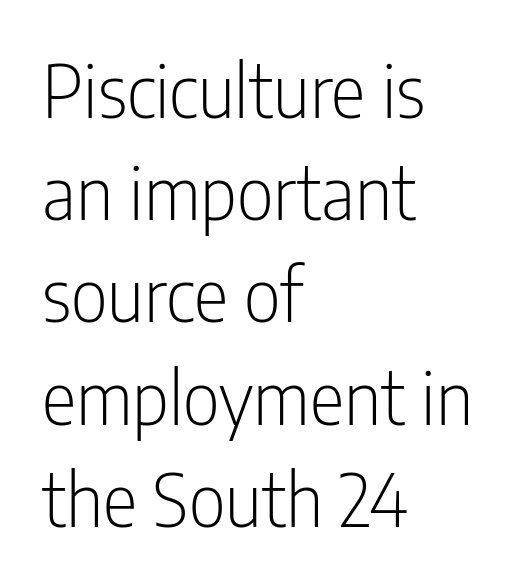
{"serif": "no", "italic": "no", "bold": "no", "weight": "light", "width": "condensed", "stroke_contrast": "low", "x_height": "medium", "monospaced": "no", "underline": "no", "align": "left", "line_spacing": "normal", "line_spacing_ratio": 1.4, "letter_spacing": "normal", "letter_spacing_em": 0.0, "glyph_px": 73}
